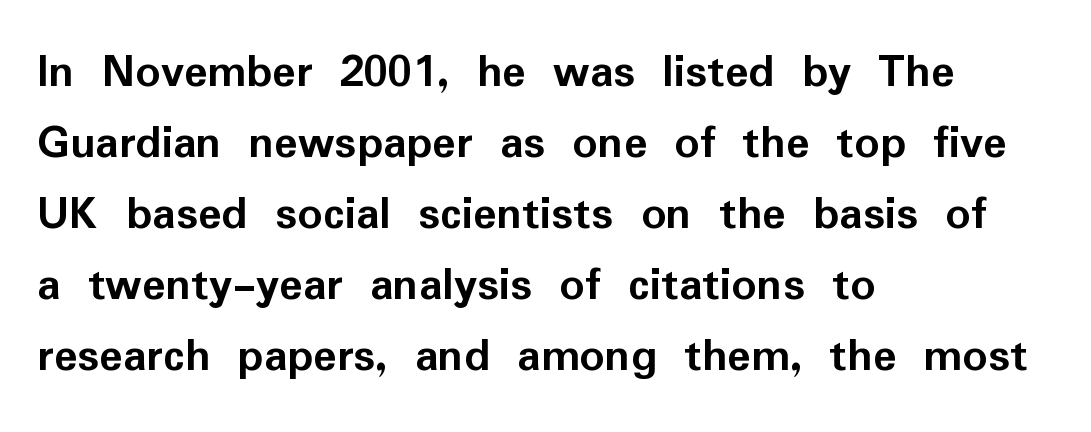
Q: Is the text bold? A: Yes.
Q: Is the text italic (slanted)? A: No, it is upright.
Q: Is the typeface a serif or a sans-serif typeface? A: Sans-serif.
Q: Is the text underlined? A: No.
Q: How is the paragraph aligned? A: Left-aligned.
Q: Is the spacing between letters normal or unusually wide? A: Normal.
Q: Is the spacing between lines tight, normal or loose? A: Normal.
Q: Width (condensed, normal, or wide)? A: Normal.
Q: Stroke contrast? A: Low.
Q: x-height? A: Medium.
Q: Monospaced? A: No.
